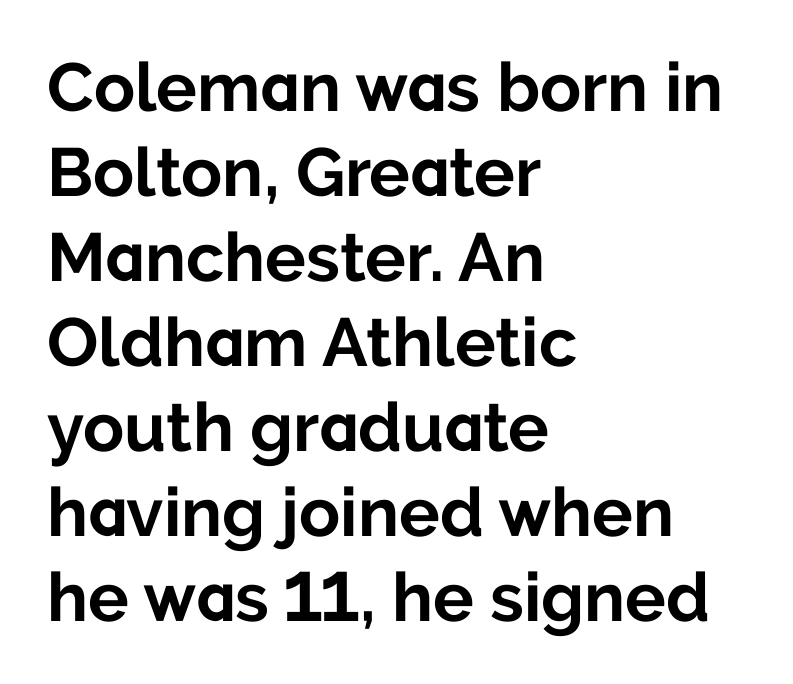
{"serif": "no", "italic": "no", "bold": "yes", "weight": "bold", "width": "normal", "stroke_contrast": "low", "x_height": "medium", "monospaced": "no", "underline": "no", "align": "left", "line_spacing": "normal", "line_spacing_ratio": 1.25, "letter_spacing": "normal", "letter_spacing_em": 0.0, "glyph_px": 68}
